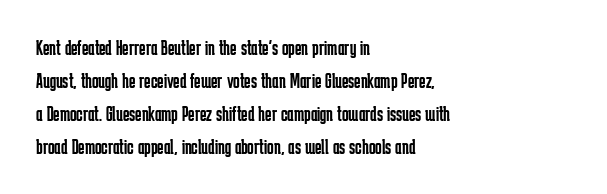
Q: Is the text bold? A: No.
Q: Is the text italic (slanted)? A: No, it is upright.
Q: Is the text underlined? A: No.
Q: How is the paragraph aligned? A: Left-aligned.
Q: Is the spacing between letters normal or unusually wide? A: Normal.
Q: Is the spacing between lines tight, normal or loose? A: Normal.
